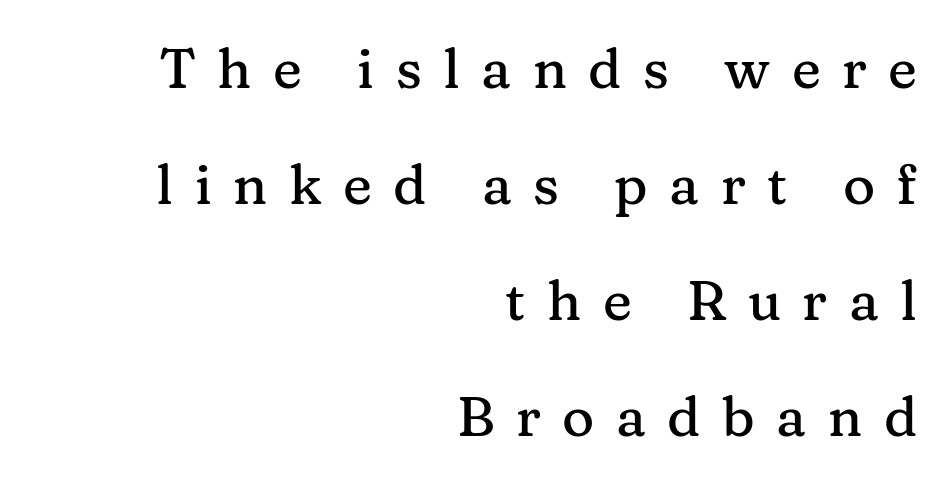
{"serif": "yes", "italic": "no", "width": "normal", "stroke_contrast": "medium", "x_height": "medium", "monospaced": "no", "underline": "no", "align": "right", "line_spacing": "loose", "line_spacing_ratio": 2.11, "letter_spacing": "wide", "letter_spacing_em": 0.39, "glyph_px": 55}
